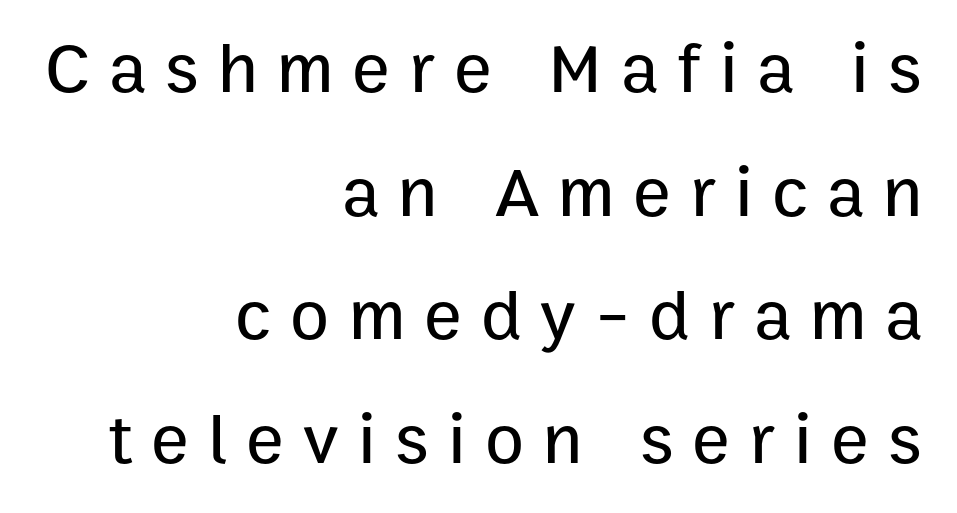
Quick note: underline off. These lines are set flush right with a ragged left edge. Looks like regular typesetting: each glyph gets only the width it needs. Spacing between characters has been opened up far beyond the box default. What kind of face is this? One without serifs — a sans. A typesetter would mark this as roman, not italic.
